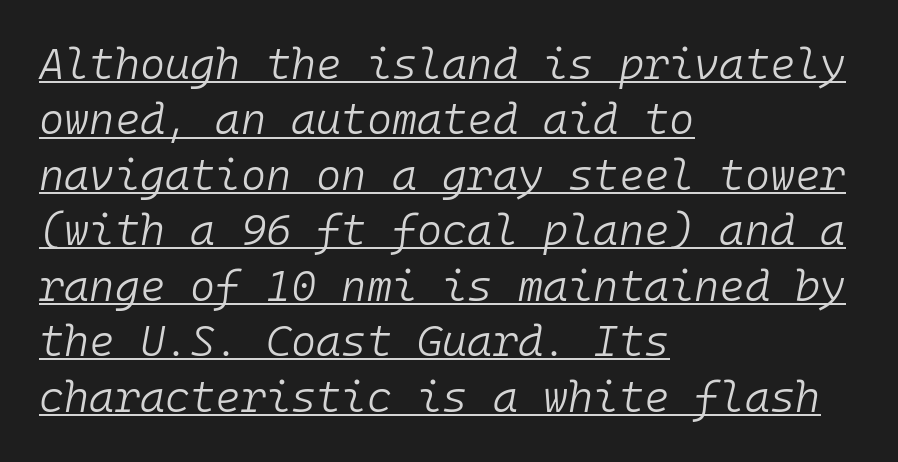
{"italic": "yes", "lean": "right", "slant_degrees": 10, "bold": "no", "weight": "light", "width": "normal", "stroke_contrast": "low", "x_height": "medium", "monospaced": "yes", "underline": "yes", "align": "left", "line_spacing": "normal", "line_spacing_ratio": 1.29, "letter_spacing": "normal", "letter_spacing_em": 0.0, "glyph_px": 43}
